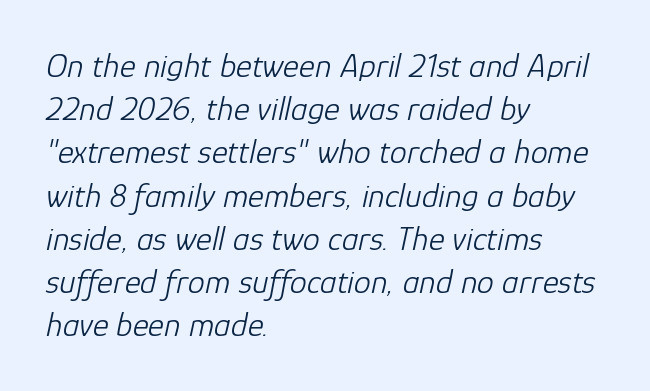
Q: Is the text bold? A: No.
Q: Is the text italic (slanted)? A: Yes, it leans right by about 12 degrees.
Q: Is the text underlined? A: No.
Q: How is the paragraph aligned? A: Left-aligned.
Q: Is the spacing between letters normal or unusually wide? A: Normal.
Q: Is the spacing between lines tight, normal or loose? A: Normal.
Q: Width (condensed, normal, or wide)? A: Normal.
Q: Stroke contrast? A: Low.
Q: x-height? A: Medium.
Q: Monospaced? A: No.
